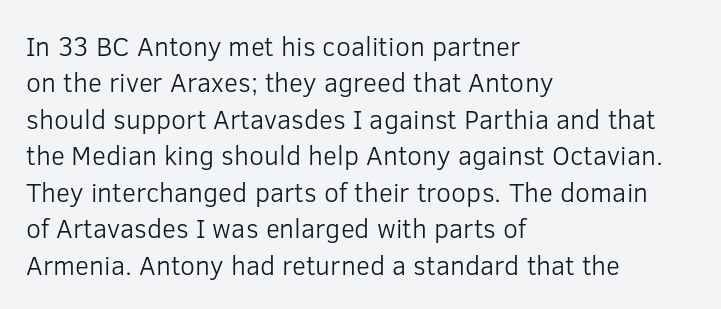
{"italic": "no", "bold": "no", "underline": "no", "align": "left", "line_spacing": "normal", "line_spacing_ratio": 1.35, "letter_spacing": "normal", "letter_spacing_em": 0.0, "glyph_px": 27}
